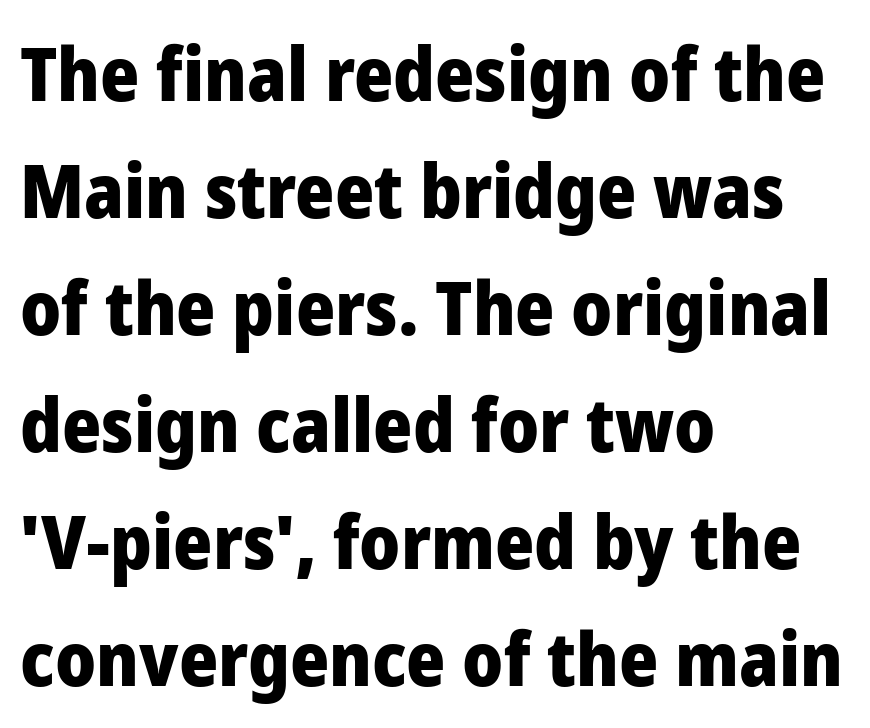
{"serif": "no", "italic": "no", "bold": "yes", "weight": "heavy", "width": "normal", "stroke_contrast": "low", "x_height": "medium", "monospaced": "no", "underline": "no", "align": "left", "line_spacing": "normal", "line_spacing_ratio": 1.56, "letter_spacing": "normal", "letter_spacing_em": 0.0, "glyph_px": 75}
